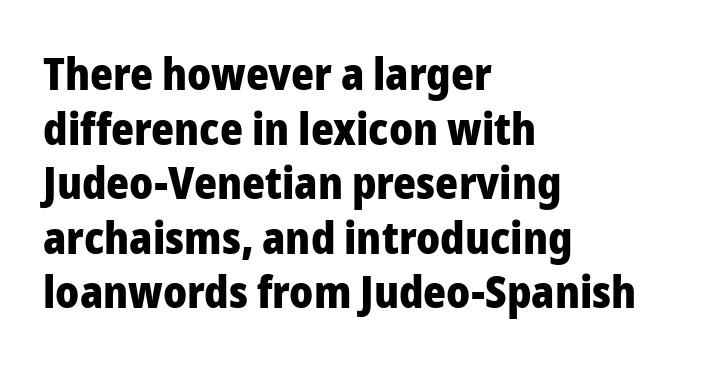
The space beneath each line is pristine and unruled. Compared with an ordinary text face, these strokes are far heavier — a full bold. Glyph-to-glyph distance matches everyday printed text. The paragraph has a hard left edge and a soft right edge.
